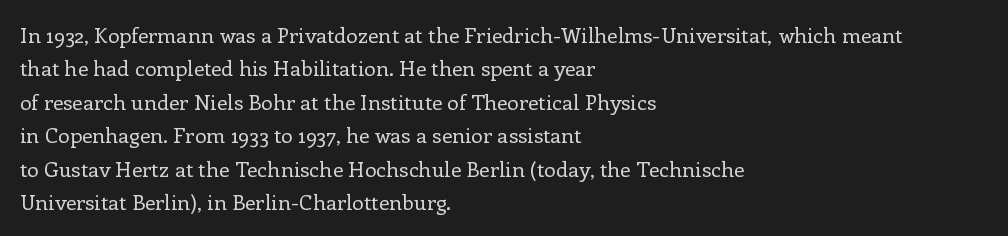
How would I describe the line gaps? Plain and ordinary. Weight: in the light-to-regular range. The type is set solid horizontally, with unmodified tracking. The lines are quadded left.
